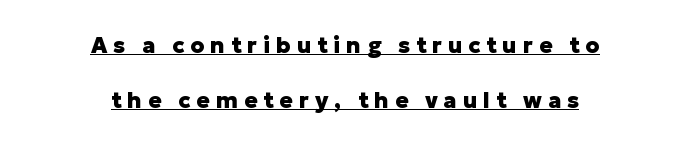
{"italic": "no", "bold": "yes", "underline": "yes", "align": "center", "line_spacing": "loose", "line_spacing_ratio": 2.5, "letter_spacing": "wide", "letter_spacing_em": 0.27, "glyph_px": 22}
